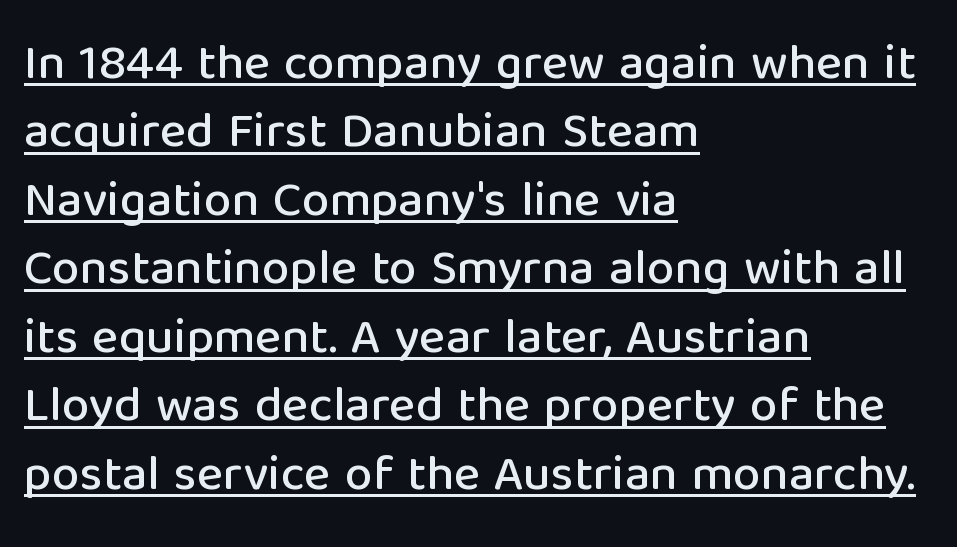
The image shows 50 px sans-serif type, upright; set left-aligned, normal line spacing (1.37x), normal letter spacing, underlined; low stroke contrast and a medium x-height.
